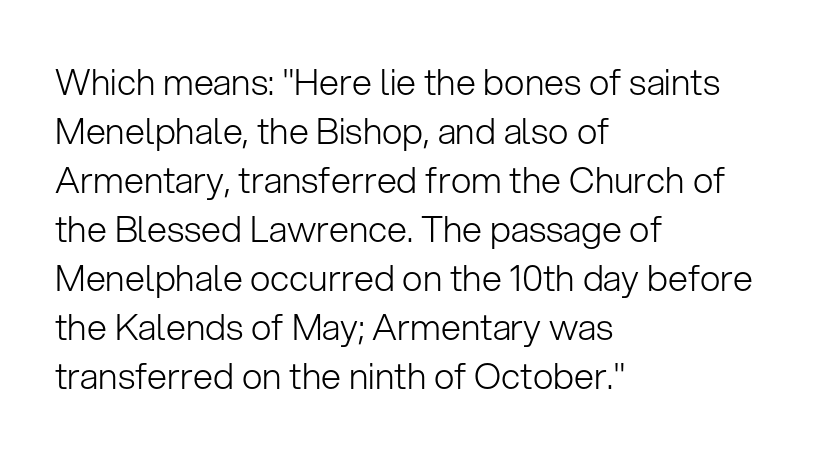
{"serif": "no", "italic": "no", "bold": "no", "weight": "light", "width": "normal", "stroke_contrast": "low", "x_height": "medium", "monospaced": "no", "underline": "no", "align": "left", "line_spacing": "normal", "line_spacing_ratio": 1.36, "letter_spacing": "normal", "letter_spacing_em": 0.0, "glyph_px": 36}
